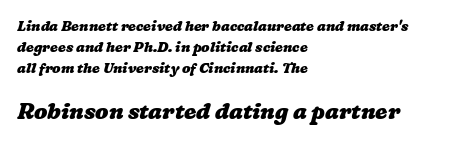
Glyph-to-glyph distance matches everyday printed text. Scale increases going downward across the two blocks. Rule under the text: the space is simply empty. How heavy is the stroke? Heavy — this is a bold.
